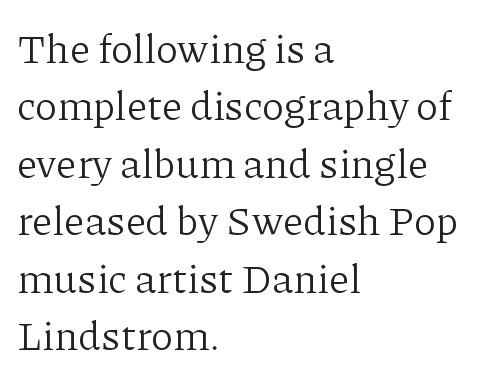
{"serif": "yes", "italic": "no", "bold": "no", "weight": "light", "width": "normal", "stroke_contrast": "low", "x_height": "medium", "monospaced": "no", "underline": "no", "align": "left", "line_spacing": "normal", "line_spacing_ratio": 1.4, "letter_spacing": "normal", "letter_spacing_em": 0.0, "glyph_px": 41}
